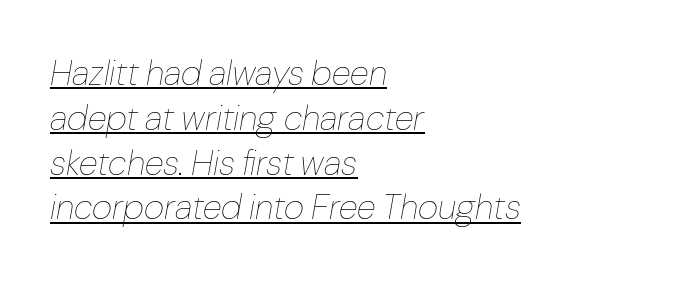
{"italic": "yes", "lean": "right", "slant_degrees": 10, "bold": "no", "weight": "thin", "width": "normal", "stroke_contrast": "low", "x_height": "medium", "monospaced": "no", "underline": "yes", "align": "left", "line_spacing": "normal", "line_spacing_ratio": 1.28, "letter_spacing": "normal", "letter_spacing_em": 0.0, "glyph_px": 35}
